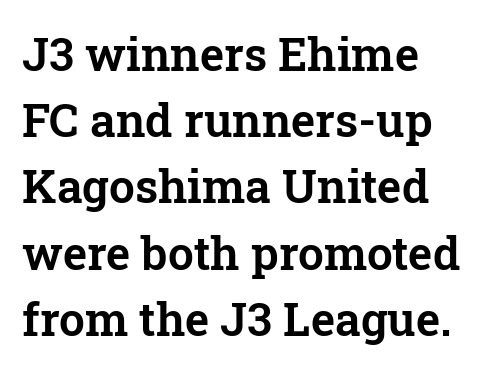
{"serif": "yes", "italic": "no", "width": "normal", "stroke_contrast": "low", "x_height": "medium", "monospaced": "no", "underline": "no", "align": "left", "line_spacing": "normal", "line_spacing_ratio": 1.44, "letter_spacing": "normal", "letter_spacing_em": 0.0, "glyph_px": 46}
